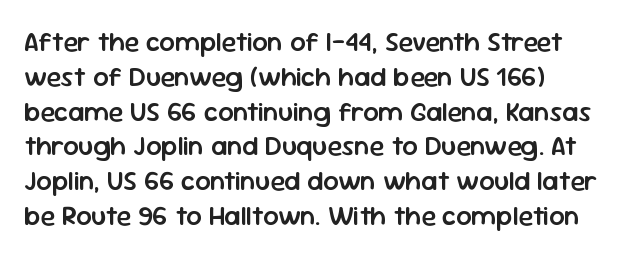
{"italic": "no", "bold": "semi", "underline": "no", "align": "left", "line_spacing": "normal", "line_spacing_ratio": 1.29, "letter_spacing": "normal", "letter_spacing_em": 0.0, "glyph_px": 27}
